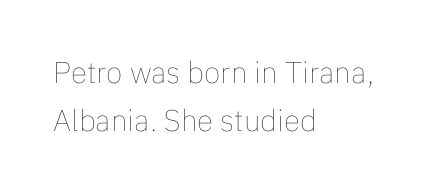
Reading down the column, the eye jumps a familiar distance to each next line. You could call the tracking neutral — neither tight nor loose. Characters remain perfectly vertical along every line. Spacing verdict: proportional, widths tailored to each character.
